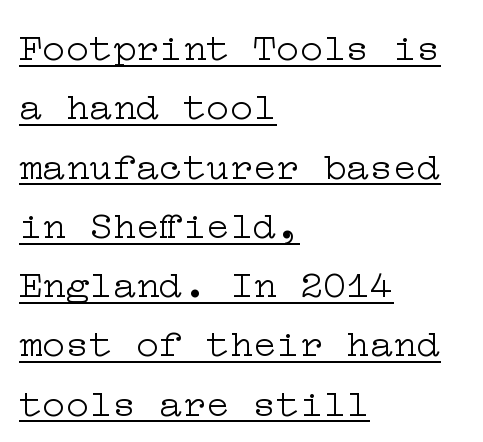
The image shows 39 px light, wide serif type, upright; set left-aligned, normal line spacing (1.52x), normal letter spacing, underlined; low stroke contrast and a medium x-height.
